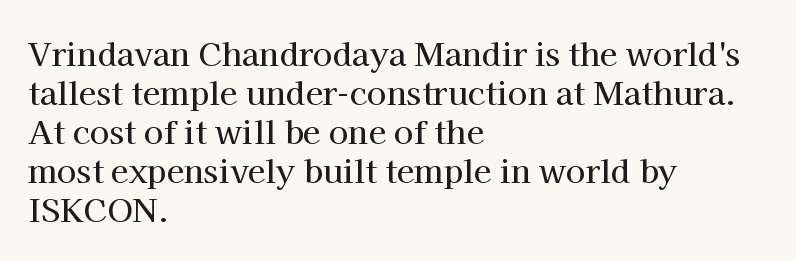
Q: Is the text italic (slanted)? A: No, it is upright.
Q: Is the typeface a serif or a sans-serif typeface? A: Serif.
Q: Is the text underlined? A: No.
Q: How is the paragraph aligned? A: Left-aligned.
Q: Is the spacing between letters normal or unusually wide? A: Normal.
Q: Width (condensed, normal, or wide)? A: Normal.
Q: Stroke contrast? A: High.
Q: x-height? A: Medium.
Q: Monospaced? A: No.
